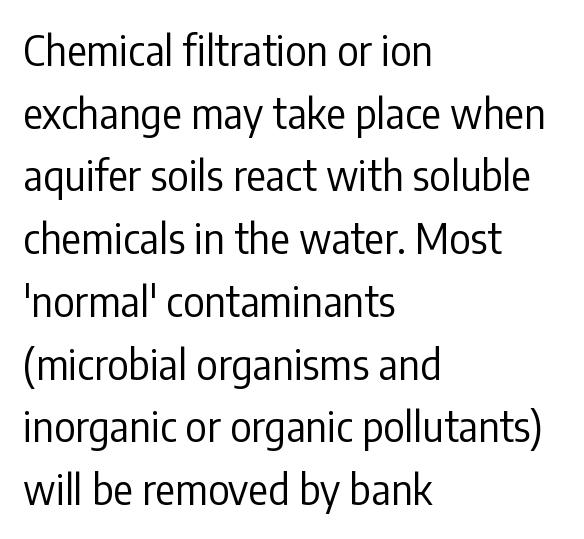
{"serif": "no", "italic": "no", "bold": "no", "weight": "regular", "width": "condensed", "stroke_contrast": "low", "x_height": "medium", "monospaced": "no", "underline": "no", "align": "left", "line_spacing": "normal", "line_spacing_ratio": 1.53, "letter_spacing": "normal", "letter_spacing_em": 0.0, "glyph_px": 41}
